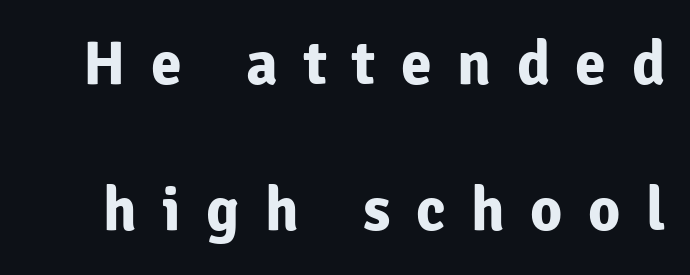
If you measured baseline to baseline, you'd find a long distance. Underlining? Definitely not there. Note: no serifs on the glyphs. The characters look thick and weighty, a clear bold. You can tell it's not italic because the verticals are truly vertical.
